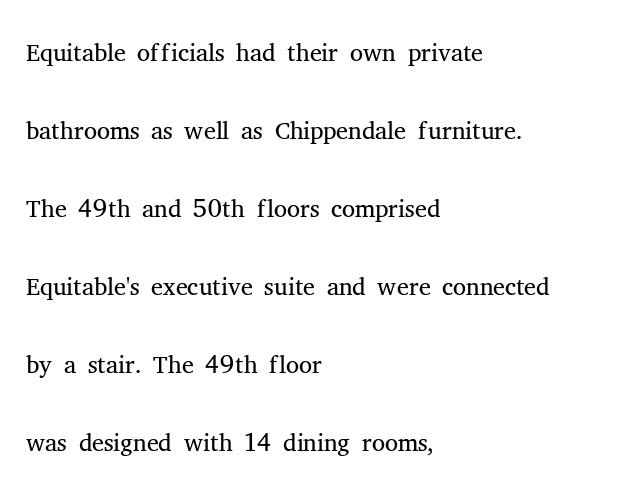
The image shows 37 px light serif type, upright; set left-aligned, loose line spacing (2.11x), normal letter spacing, not underlined; medium stroke contrast and a medium x-height.
